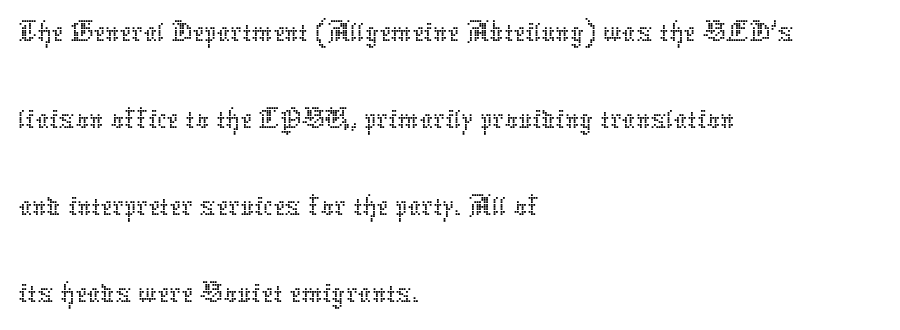
Q: Is the text bold? A: No.
Q: Is the text italic (slanted)? A: No, it is upright.
Q: Is the text underlined? A: No.
Q: How is the paragraph aligned? A: Left-aligned.
Q: Is the spacing between letters normal or unusually wide? A: Normal.
Q: Is the spacing between lines tight, normal or loose? A: Normal.
Q: Width (condensed, normal, or wide)? A: Normal.
Q: Stroke contrast? A: Low.
Q: x-height? A: Medium.
Q: Monospaced? A: No.
